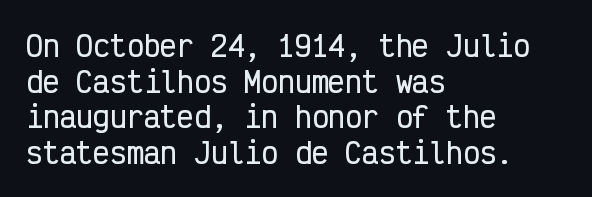
The image shows 28 px condensed sans-serif type, upright, monospaced; set left-aligned, normal line spacing (1.27x), normal letter spacing, not underlined; low stroke contrast and a medium x-height.
